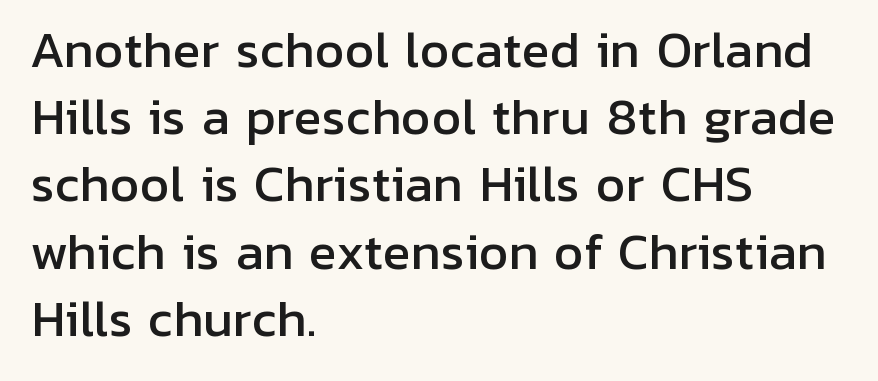
Q: Is the text italic (slanted)? A: No, it is upright.
Q: Is the typeface a serif or a sans-serif typeface? A: Sans-serif.
Q: Is the text underlined? A: No.
Q: How is the paragraph aligned? A: Left-aligned.
Q: Is the spacing between letters normal or unusually wide? A: Normal.
Q: Is the spacing between lines tight, normal or loose? A: Normal.
Q: Width (condensed, normal, or wide)? A: Normal.
Q: Stroke contrast? A: Low.
Q: x-height? A: Medium.
Q: Monospaced? A: No.
